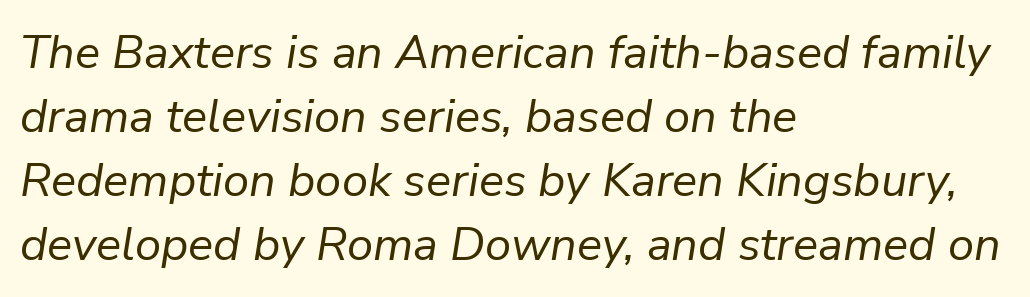
The image shows 47 px regular-weight type, italic (leaning right); set left-aligned, normal line spacing (1.36x), normal letter spacing, not underlined; low stroke contrast and a medium x-height.
